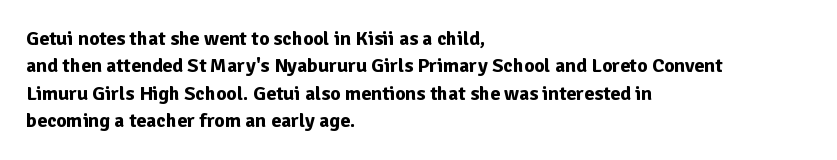
{"italic": "no", "bold": "yes", "underline": "no", "align": "left", "line_spacing": "normal", "line_spacing_ratio": 1.37, "letter_spacing": "normal", "letter_spacing_em": 0.0, "glyph_px": 20}
